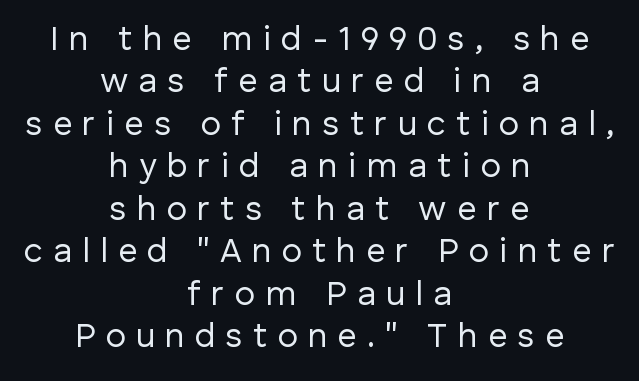
Honestly, there is no underline to notice here at all. The passage shown has open, widely tracked lettering throughout. Stem width sits at or under what a default text font uses. A typesetter would call this proportional, since set widths differ per character. To sum up the face: it is a sans, with no serifs.
